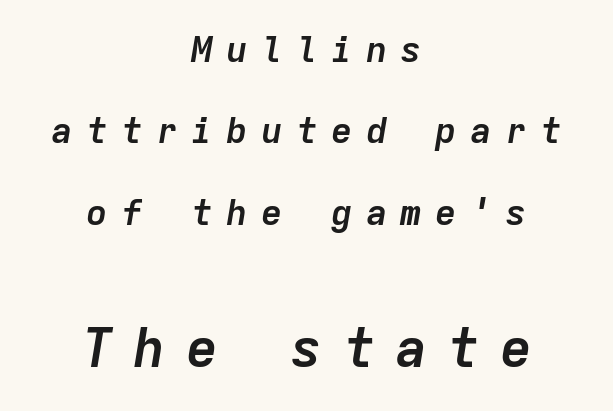
Tracking value appears strongly positive — letters spread wide. Descenders are the only things crossing below the line. The face used here has the dense, thick strokes of a bold. Each letter, wide or thin by design, is forced into the same width here.
